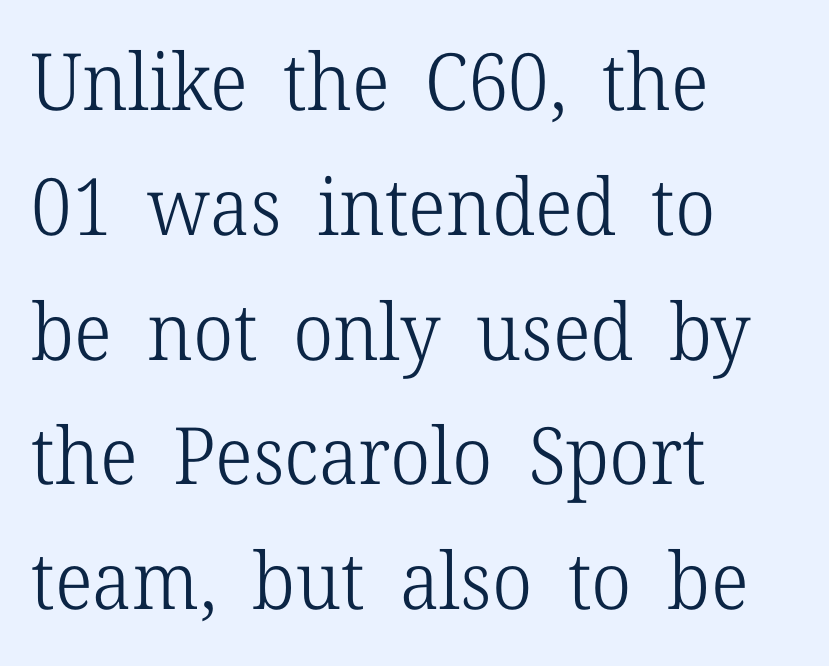
{"serif": "yes", "italic": "no", "bold": "no", "weight": "light", "width": "normal", "stroke_contrast": "low", "x_height": "medium", "monospaced": "no", "underline": "no", "align": "left", "line_spacing": "normal", "line_spacing_ratio": 1.58, "letter_spacing": "normal", "letter_spacing_em": 0.0, "glyph_px": 79}
